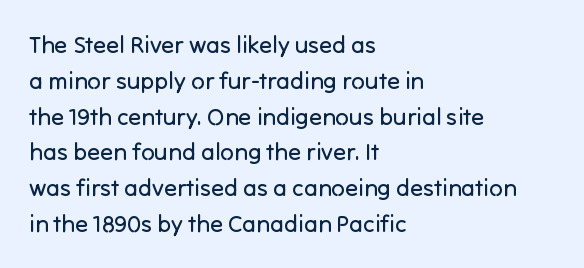
The image shows 24 px text type, upright; set left-aligned, normal line spacing (1.49x), normal letter spacing, not underlined.
